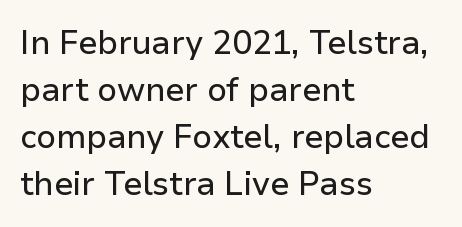
The baseline area is clear. Letterform terminals end flat and unadorned throughout the passage. The block of text has a typical density, with ordinary space between rows. Think of a printed novel: that variable character pitch is what you see here. In CSS terms this would be text-align: left. Ascenders rise straight up at ninety degrees.
